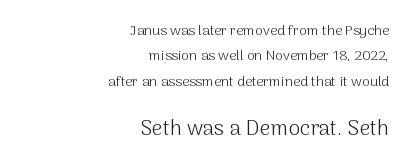
The image shows 21 px text type, upright; set right-aligned, line spacing 1.82x, normal letter spacing, not underlined; the second (bottom) block is 1.5x larger.
